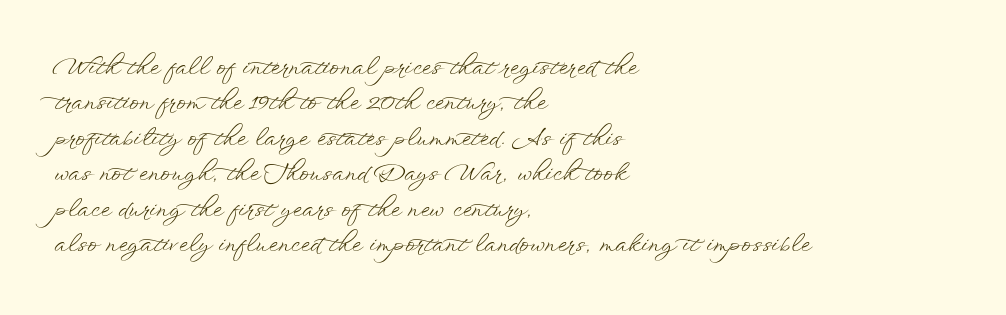
{"bold": "no", "underline": "no", "align": "left", "line_spacing": "normal", "line_spacing_ratio": 1.54, "letter_spacing": "normal", "letter_spacing_em": 0.0, "glyph_px": 23}
